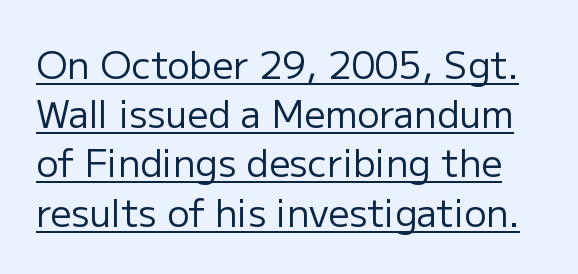
The image shows 37 px regular-weight sans-serif type, upright; set normal line spacing (1.33x), normal letter spacing, underlined; low stroke contrast and a medium x-height.
